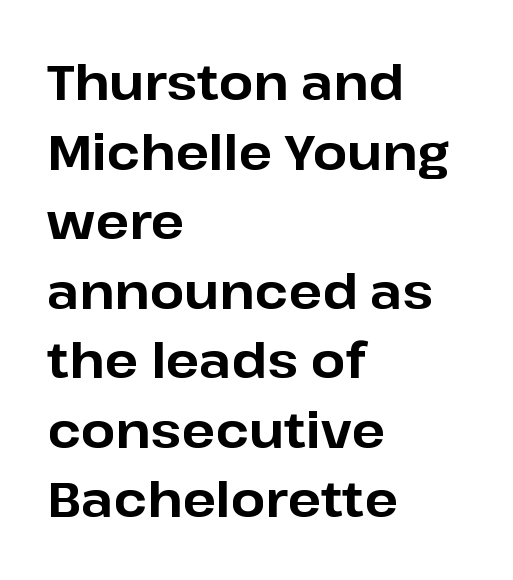
{"serif": "no", "italic": "no", "bold": "yes", "weight": "bold", "width": "normal", "stroke_contrast": "low", "x_height": "medium", "monospaced": "no", "underline": "no", "align": "left", "line_spacing": "normal", "line_spacing_ratio": 1.42, "letter_spacing": "normal", "letter_spacing_em": 0.0, "glyph_px": 49}
